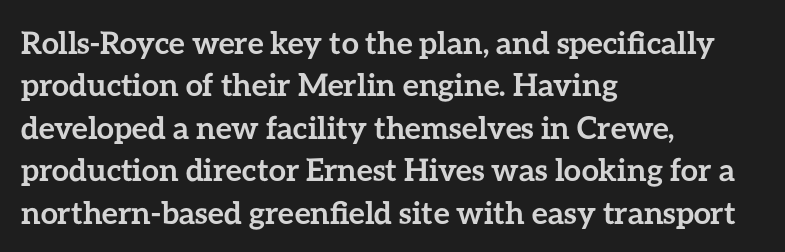
Q: Is the text bold? A: Yes.
Q: Is the text italic (slanted)? A: No, it is upright.
Q: Is the text underlined? A: No.
Q: How is the paragraph aligned? A: Left-aligned.
Q: Is the spacing between letters normal or unusually wide? A: Normal.
Q: Is the spacing between lines tight, normal or loose? A: Normal.
Q: Width (condensed, normal, or wide)? A: Normal.
Q: Stroke contrast? A: Low.
Q: x-height? A: Medium.
Q: Monospaced? A: No.
